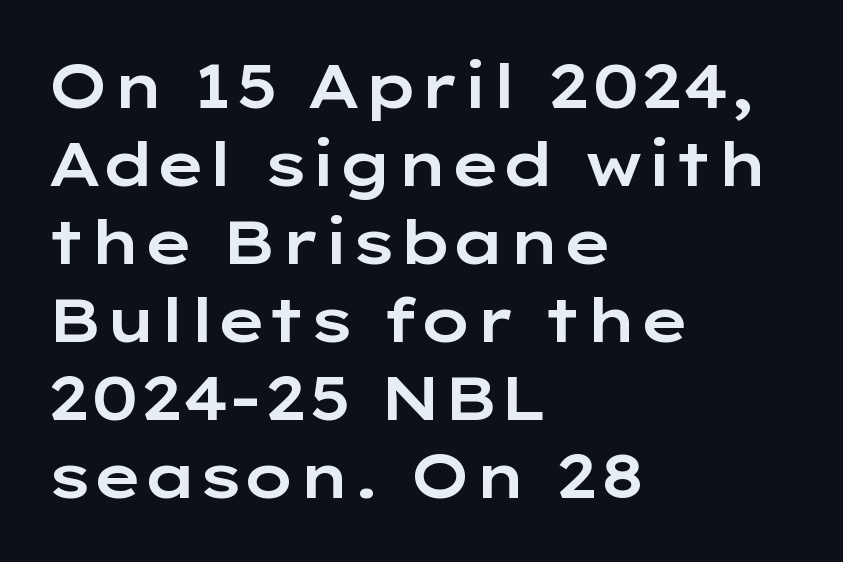
{"serif": "no", "italic": "no", "width": "wide", "stroke_contrast": "low", "x_height": "medium", "monospaced": "no", "underline": "no", "align": "left", "line_spacing": "normal", "line_spacing_ratio": 1.28, "letter_spacing": "normal", "letter_spacing_em": 0.0, "glyph_px": 61}
